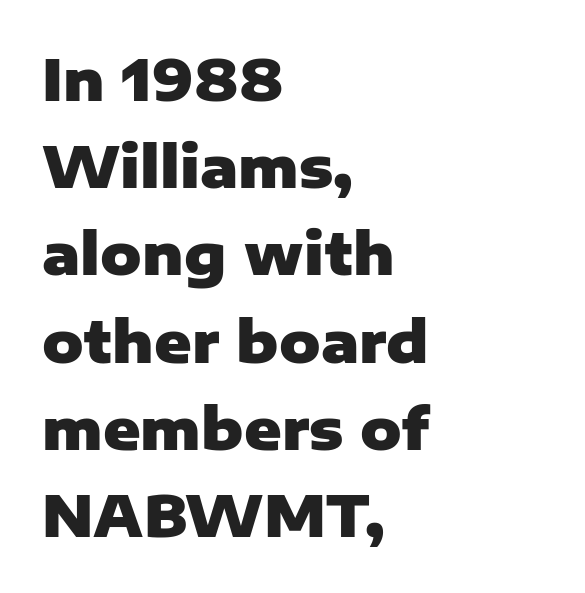
Do the characters align in a grid? No, the font is proportional. Between one letter and the next there's only the usual sliver of space. Pretty heavy lettering here — definitely bold. What kind of face is this? One without serifs — a sans. Anything drawn beneath the words? Only blank space.
